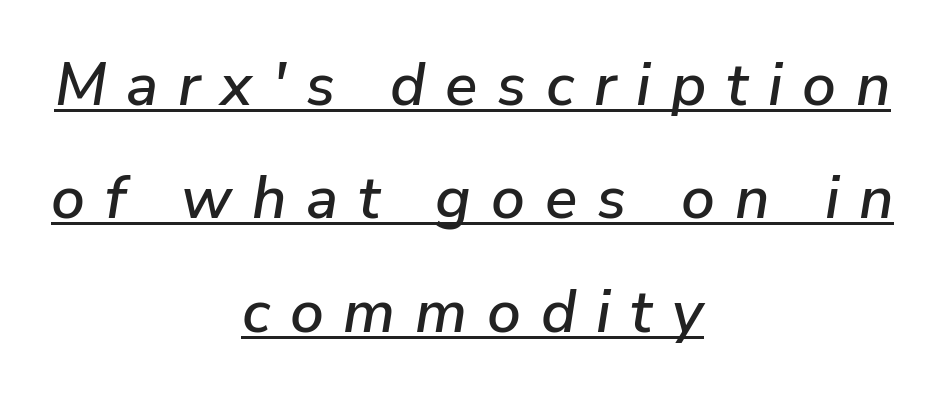
{"italic": "yes", "lean": "right", "slant_degrees": 9, "width": "normal", "stroke_contrast": "low", "x_height": "medium", "monospaced": "no", "underline": "yes", "align": "center", "line_spacing_ratio": 1.89, "letter_spacing": "wide", "letter_spacing_em": 0.33, "glyph_px": 60}
